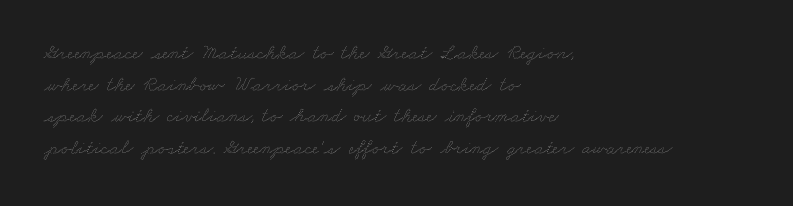
{"bold": "no", "underline": "no", "align": "left", "line_spacing": "normal", "line_spacing_ratio": 1.51, "letter_spacing": "normal", "letter_spacing_em": 0.0, "glyph_px": 21}
